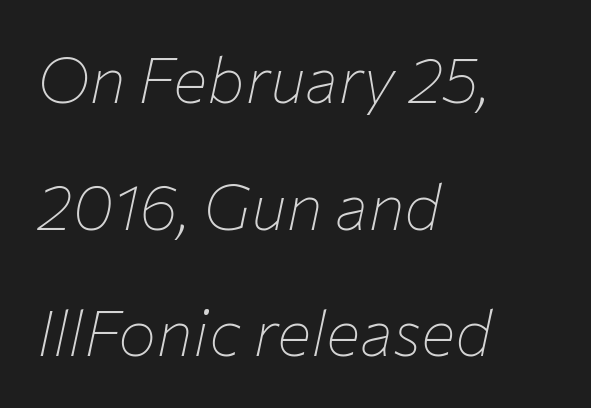
{"italic": "yes", "lean": "right", "slant_degrees": 12, "bold": "no", "weight": "thin", "width": "normal", "stroke_contrast": "low", "x_height": "medium", "monospaced": "no", "underline": "no", "align": "left", "line_spacing": "loose", "line_spacing_ratio": 1.98, "letter_spacing": "normal", "letter_spacing_em": 0.0, "glyph_px": 64}
